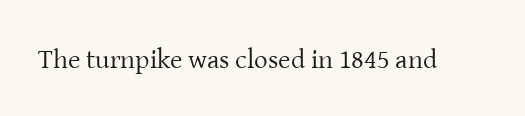
The image shows 27 px text type, upright; set normal letter spacing, not underlined.
